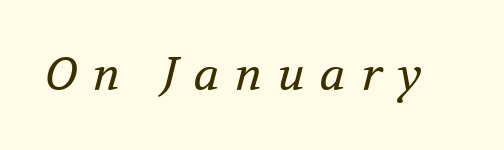
Q: Is the text bold? A: No.
Q: Is the text italic (slanted)? A: Yes, it leans right by about 12 degrees.
Q: Is the typeface a serif or a sans-serif typeface? A: Serif.
Q: Is the text underlined? A: No.
Q: Is the spacing between letters normal or unusually wide? A: Unusually wide.
Q: Width (condensed, normal, or wide)? A: Normal.
Q: Stroke contrast? A: Medium.
Q: x-height? A: Medium.
Q: Monospaced? A: No.
